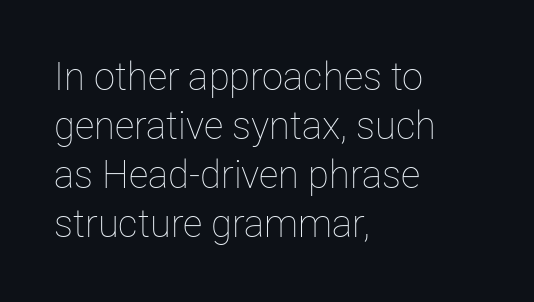
Q: Is the text bold? A: No.
Q: Is the text italic (slanted)? A: No, it is upright.
Q: Is the text underlined? A: No.
Q: How is the paragraph aligned? A: Left-aligned.
Q: Is the spacing between letters normal or unusually wide? A: Normal.
Q: Is the spacing between lines tight, normal or loose? A: Normal.
Q: Width (condensed, normal, or wide)? A: Normal.
Q: Stroke contrast? A: Low.
Q: x-height? A: Medium.
Q: Monospaced? A: No.
